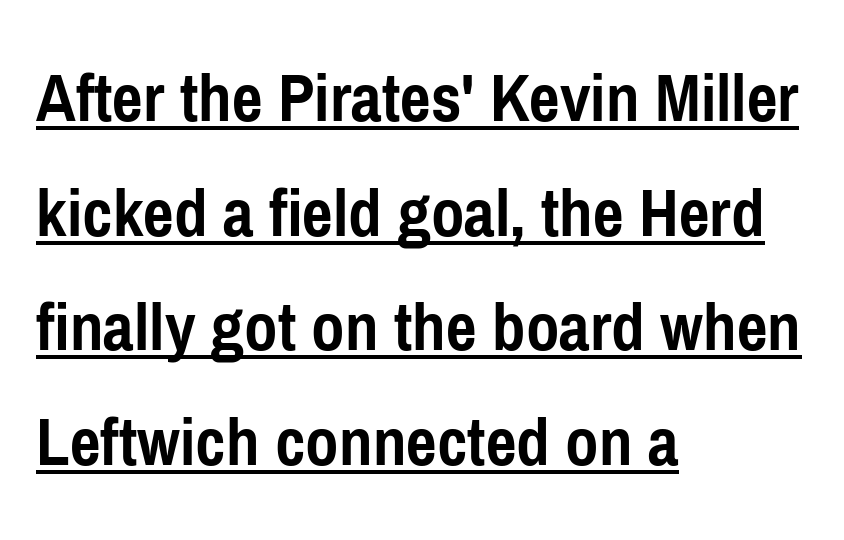
Q: Is the text bold? A: Yes.
Q: Is the text italic (slanted)? A: No, it is upright.
Q: Is the typeface a serif or a sans-serif typeface? A: Sans-serif.
Q: Is the text underlined? A: Yes.
Q: How is the paragraph aligned? A: Left-aligned.
Q: Is the spacing between letters normal or unusually wide? A: Normal.
Q: Is the spacing between lines tight, normal or loose? A: Normal.
Q: Width (condensed, normal, or wide)? A: Condensed.
Q: Stroke contrast? A: Low.
Q: x-height? A: Medium.
Q: Monospaced? A: No.
